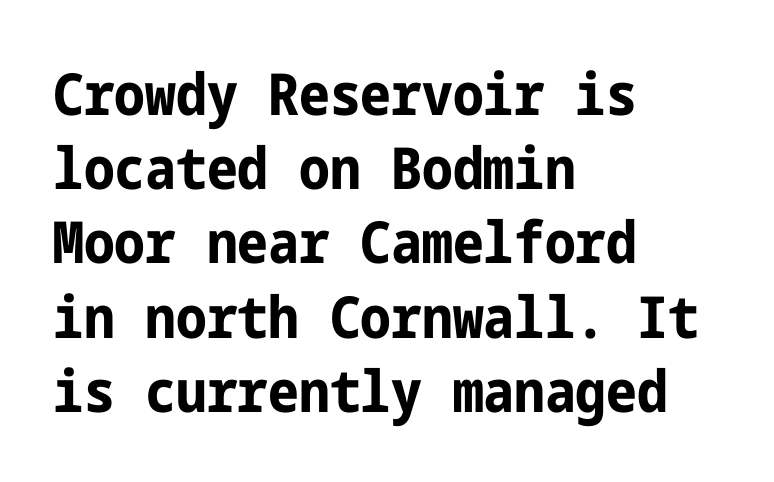
Unmarked baselines from the first word to the last. Spacing between characters is what you'd get straight out of the box. Notice how descenders clear the ascenders below comfortably — that's standard leading. The face used here is a sans, in the tradition of grotesques and geometrics.
